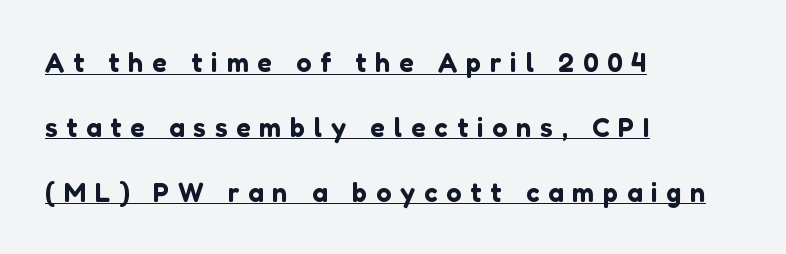
{"italic": "no", "underline": "yes", "align": "left", "line_spacing": "loose", "line_spacing_ratio": 2.4, "letter_spacing": "wide", "letter_spacing_em": 0.33, "glyph_px": 27}
